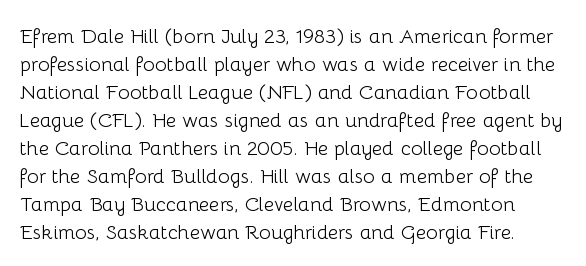
Q: Is the text bold? A: No.
Q: Is the text italic (slanted)? A: No, it is upright.
Q: Is the text underlined? A: No.
Q: Is the spacing between letters normal or unusually wide? A: Normal.
Q: Is the spacing between lines tight, normal or loose? A: Normal.
